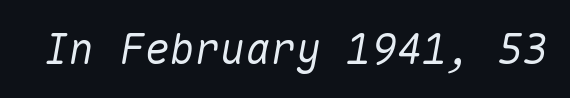
{"italic": "yes", "lean": "right", "slant_degrees": 10, "width": "normal", "stroke_contrast": "medium", "x_height": "medium", "monospaced": "yes", "underline": "no", "letter_spacing": "normal", "letter_spacing_em": 0.0, "glyph_px": 42}
